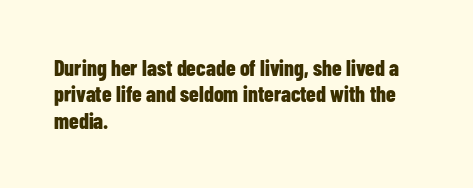
Stroke thickness is high; the sample reads as a true bold. Underline: absent. The horizontal fit of the characters is conventional and even. Do the letters lean? They stand straight. Horizontal alignment here is leftward, the default for most running prose.
